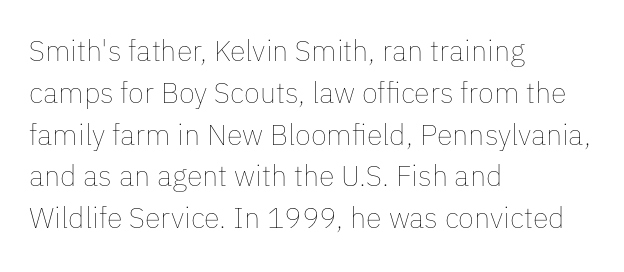
Q: Is the text bold? A: No.
Q: Is the text italic (slanted)? A: No, it is upright.
Q: Is the text underlined? A: No.
Q: How is the paragraph aligned? A: Left-aligned.
Q: Is the spacing between letters normal or unusually wide? A: Normal.
Q: Is the spacing between lines tight, normal or loose? A: Normal.
Q: Width (condensed, normal, or wide)? A: Normal.
Q: Stroke contrast? A: Low.
Q: x-height? A: Medium.
Q: Monospaced? A: No.
